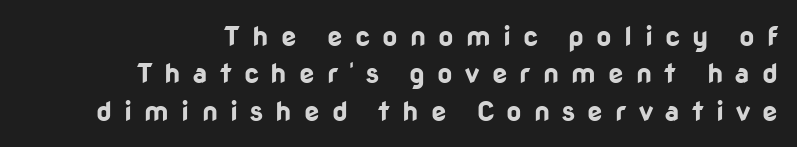
{"italic": "no", "bold": "yes", "underline": "no", "align": "right", "line_spacing": "normal", "line_spacing_ratio": 1.38, "letter_spacing": "wide", "letter_spacing_em": 0.45, "glyph_px": 27}
